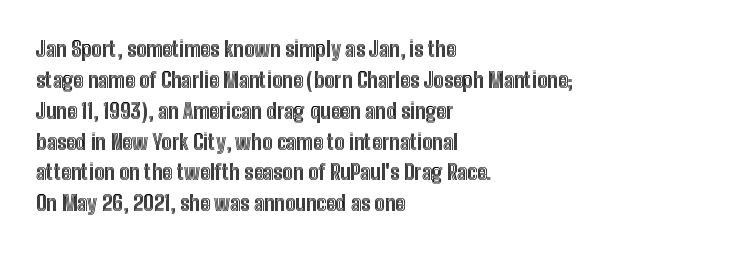
{"italic": "no", "underline": "no", "align": "left", "line_spacing": "normal", "line_spacing_ratio": 1.47, "letter_spacing": "normal", "letter_spacing_em": 0.0, "glyph_px": 21}
